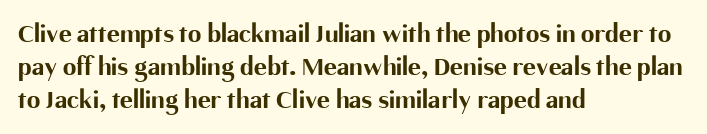
{"italic": "no", "bold": "yes", "underline": "no", "align": "left", "line_spacing_ratio": 1.22, "letter_spacing": "normal", "letter_spacing_em": 0.0, "glyph_px": 27}
